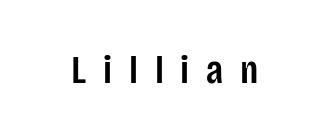
Q: Is the text bold? A: Semi-bold.
Q: Is the text italic (slanted)? A: No, it is upright.
Q: Is the typeface a serif or a sans-serif typeface? A: Sans-serif.
Q: Is the text underlined? A: No.
Q: Is the spacing between letters normal or unusually wide? A: Unusually wide.
Q: Width (condensed, normal, or wide)? A: Condensed.
Q: Stroke contrast? A: Low.
Q: x-height? A: Large.
Q: Monospaced? A: No.
